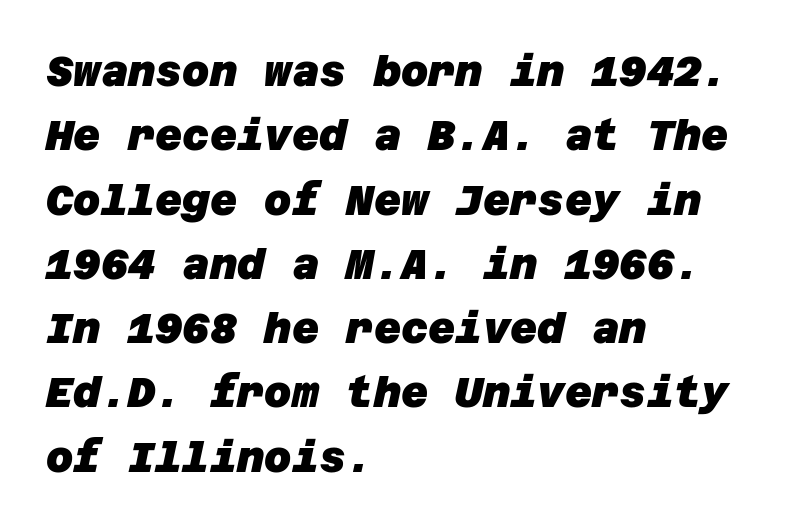
Q: Is the text bold? A: Yes.
Q: Is the typeface a serif or a sans-serif typeface? A: Sans-serif.
Q: Is the text underlined? A: No.
Q: How is the paragraph aligned? A: Left-aligned.
Q: Is the spacing between letters normal or unusually wide? A: Normal.
Q: Is the spacing between lines tight, normal or loose? A: Normal.
Q: Width (condensed, normal, or wide)? A: Normal.
Q: Stroke contrast? A: Low.
Q: x-height? A: Large.
